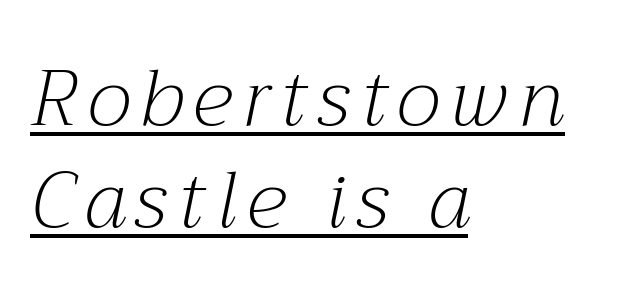
The image shows 79 px light serif type, italic (leaning right); set left-aligned, normal line spacing (1.29x), underlined; medium stroke contrast and a medium x-height.
